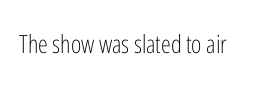
Q: Is the text bold? A: No.
Q: Is the text italic (slanted)? A: No, it is upright.
Q: Is the text underlined? A: No.
Q: Is the spacing between letters normal or unusually wide? A: Normal.
